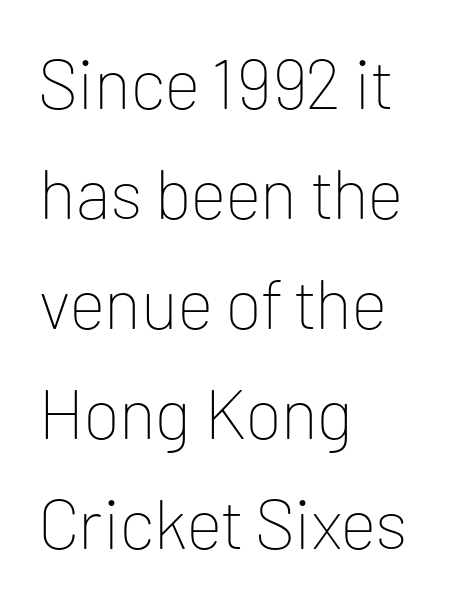
The line-height multiplier appears to be the usual default. Posture: straight, roman, zero tilt. Nothing heavy about these letters — not bold at all. Horizontal alignment here is leftward, the default for most running prose.
